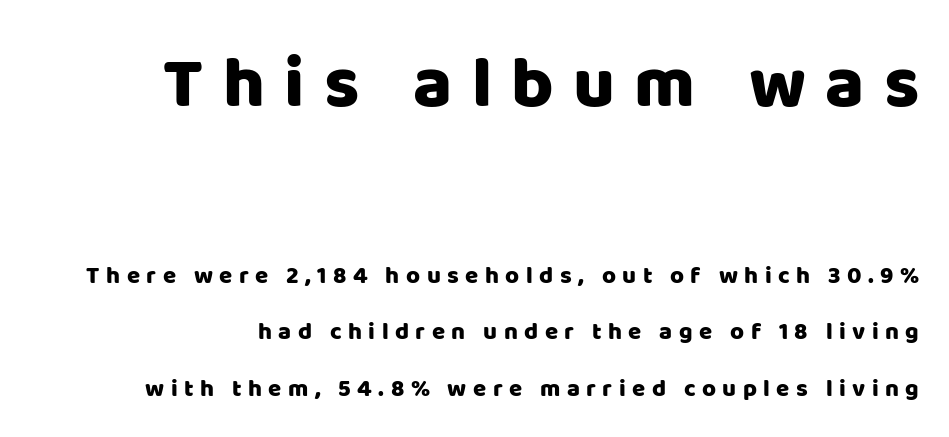
{"serif": "no", "italic": "no", "width": "normal", "stroke_contrast": "low", "x_height": "large", "monospaced": "no", "underline": "no", "align": "right", "line_spacing": "loose", "line_spacing_ratio": 2.35, "letter_spacing": "wide", "letter_spacing_em": 0.27, "larger_block": "first", "size_ratio": 3.0, "glyph_px": 72}
